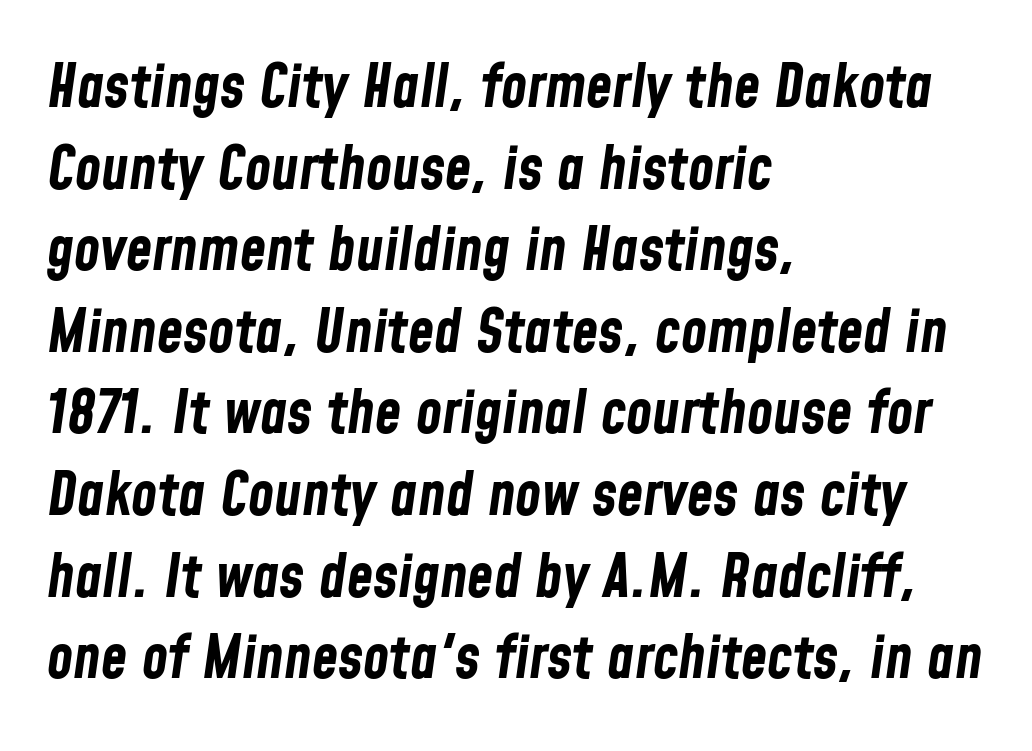
The image shows 60 px bold, condensed type, italic (leaning right); set left-aligned, normal line spacing (1.36x), normal letter spacing, not underlined; low stroke contrast and a medium x-height.
